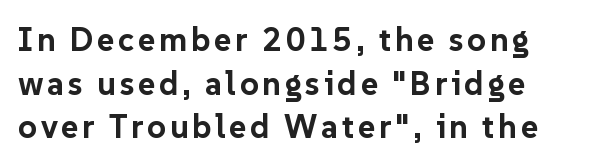
The image shows 33 px bold sans-serif type, upright; set normal line spacing (1.32x), not underlined; low stroke contrast and a medium x-height.
